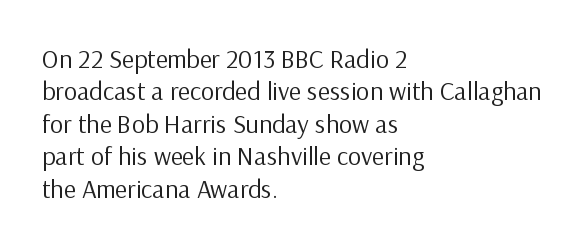
Q: Is the text bold? A: No.
Q: Is the text italic (slanted)? A: No, it is upright.
Q: Is the text underlined? A: No.
Q: How is the paragraph aligned? A: Left-aligned.
Q: Is the spacing between letters normal or unusually wide? A: Normal.
Q: Is the spacing between lines tight, normal or loose? A: Normal.
